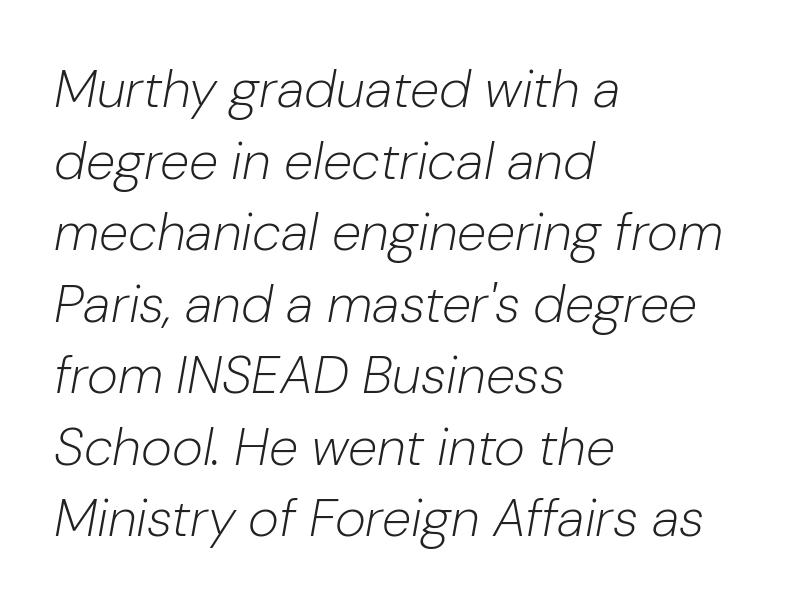
Q: Is the text bold? A: No.
Q: Is the text italic (slanted)? A: Yes, it leans right by about 10 degrees.
Q: Is the text underlined? A: No.
Q: How is the paragraph aligned? A: Left-aligned.
Q: Is the spacing between letters normal or unusually wide? A: Normal.
Q: Is the spacing between lines tight, normal or loose? A: Normal.
Q: Width (condensed, normal, or wide)? A: Normal.
Q: Stroke contrast? A: Low.
Q: x-height? A: Medium.
Q: Monospaced? A: No.
